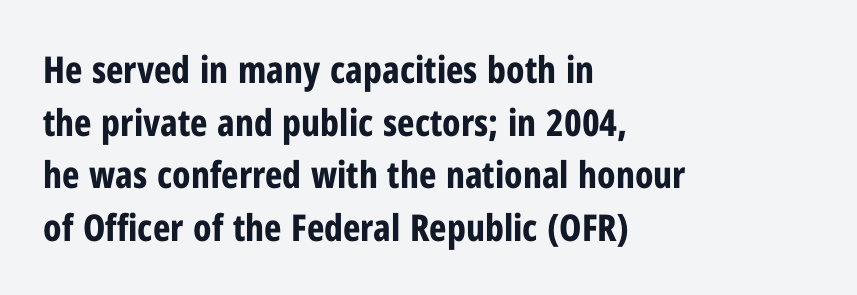
The gaps between neighbouring characters are ordinary and unremarkable. The rendering uses a moderate line-height, typical for paragraphs. Students, this is bold: see how much ink each stroke carries. This sample has the flowing, uneven cadence of proportional lettering. Just letters on the line, the space beneath them empty. These lines were composed using upright roman letters.
